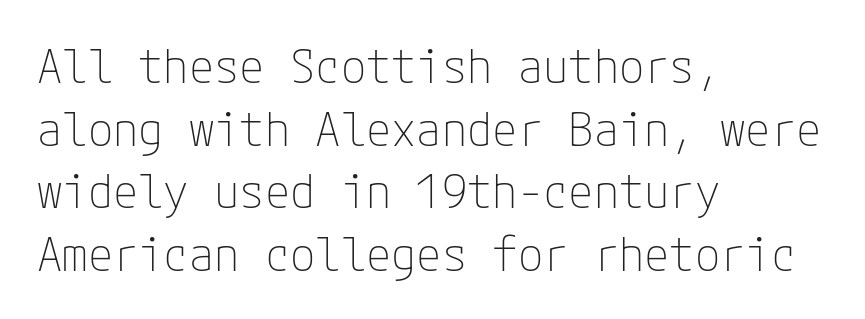
The image shows 46 px thin sans-serif type, upright; set left-aligned, normal line spacing (1.36x), normal letter spacing, not underlined; low stroke contrast and a medium x-height.
